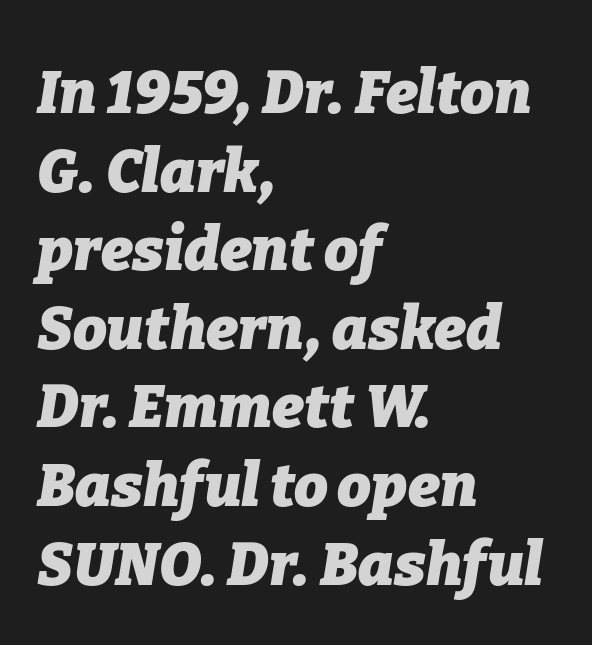
The image shows 60 px heavy type, italic (leaning right); set left-aligned, normal line spacing (1.31x), normal letter spacing, not underlined; low stroke contrast and a medium x-height.
